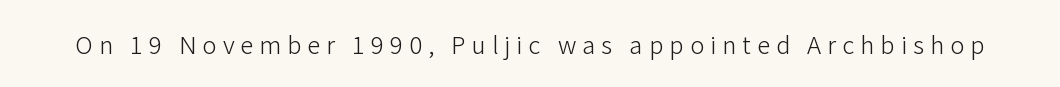
{"italic": "no", "bold": "no", "underline": "no", "letter_spacing": "wide", "letter_spacing_em": 0.25, "glyph_px": 24}
